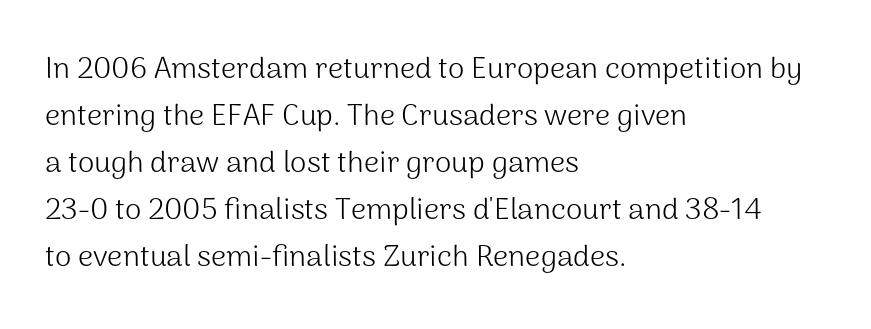
{"serif": "no", "italic": "no", "bold": "no", "weight": "light", "width": "normal", "stroke_contrast": "medium", "x_height": "medium", "monospaced": "no", "underline": "no", "align": "left", "line_spacing": "normal", "line_spacing_ratio": 1.57, "letter_spacing": "normal", "letter_spacing_em": 0.0, "glyph_px": 30}
